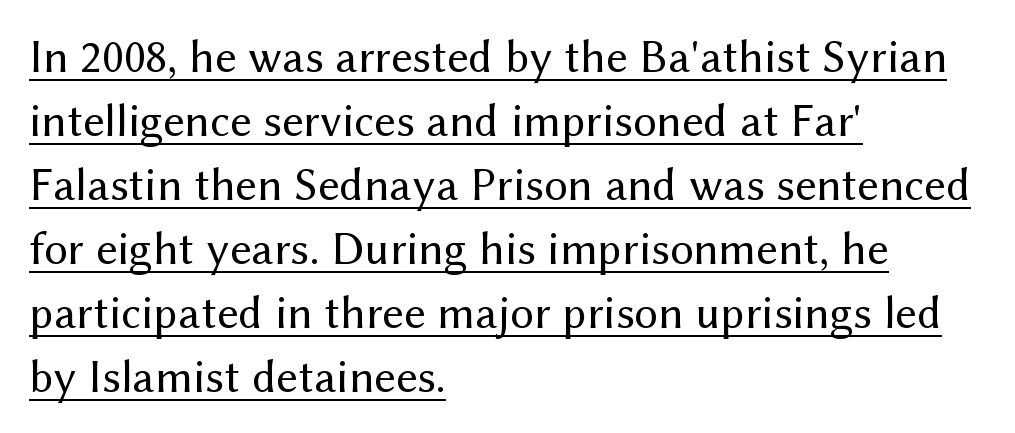
The image shows 47 px regular-weight sans-serif type, upright; set left-aligned, normal line spacing (1.36x), normal letter spacing, underlined; medium stroke contrast and a medium x-height.
